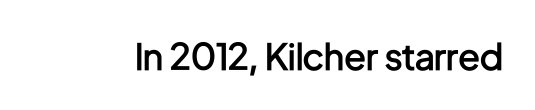
Letters rest on an invisible, unmarked baseline. Default kerning and tracking; the words read as compact shapes. Serif or sans? Sans — the stroke terminals are bare. Is the type bold? Partly — it's a semibold, heavier than regular but not fully bold. Nope, not italic — everything's standing straight.
